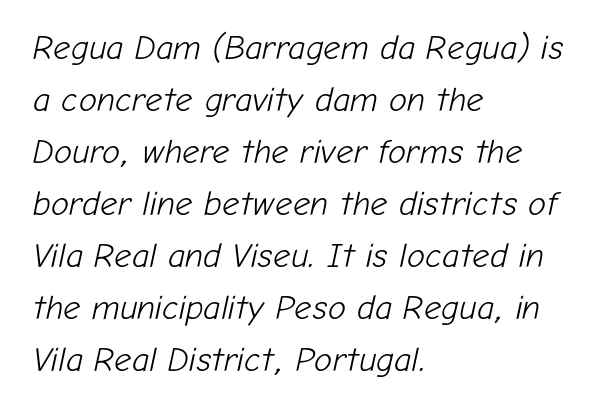
The image shows 34 px light type, italic (leaning right); set left-aligned, normal line spacing (1.53x), normal letter spacing, not underlined; low stroke contrast and a medium x-height.
